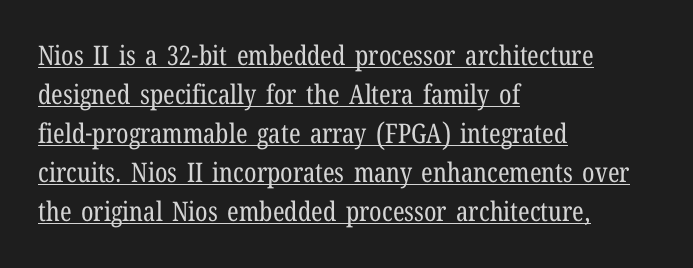
Style check: upright. How would I describe the line gaps? Plain and ordinary. This rendering uses left alignment, leaving the right contour irregular. The typeface has the unassuming heft of standard copy or less. The rendered words wear a rule along their underside. Does extra space separate the letters? No, they use regular spacing.
